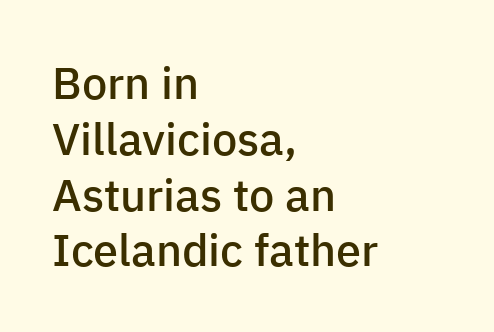
Q: Is the text bold? A: Semi-bold.
Q: Is the text italic (slanted)? A: No, it is upright.
Q: Is the typeface a serif or a sans-serif typeface? A: Sans-serif.
Q: Is the text underlined? A: No.
Q: How is the paragraph aligned? A: Left-aligned.
Q: Is the spacing between letters normal or unusually wide? A: Normal.
Q: Width (condensed, normal, or wide)? A: Normal.
Q: Stroke contrast? A: Low.
Q: x-height? A: Medium.
Q: Monospaced? A: No.
